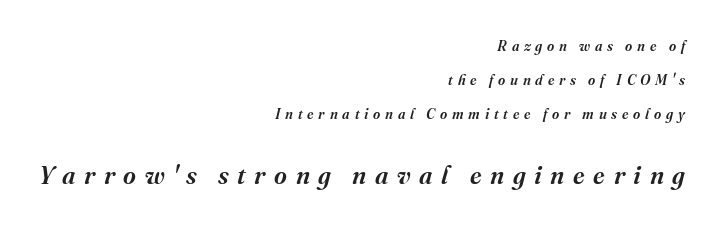
{"italic": "yes", "lean": "right", "slant_degrees": 16, "bold": "semi", "underline": "no", "align": "right", "line_spacing": "loose", "line_spacing_ratio": 2.44, "letter_spacing": "wide", "letter_spacing_em": 0.34, "larger_block": "second", "size_ratio": 1.79, "glyph_px": 25}
